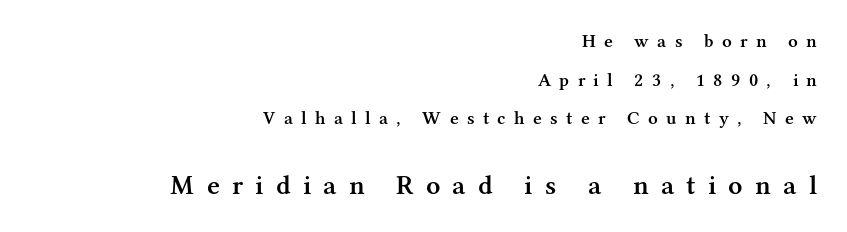
Block two is the big one; block one sits smaller above it. A bit beefed up — I'd call it semibold rather than bold. You could not count columns in this text — the font is proportionally spaced. Display-style spreading of the glyphs; the letterfit is very open. Letterform terminals end in serifs throughout the passage.
